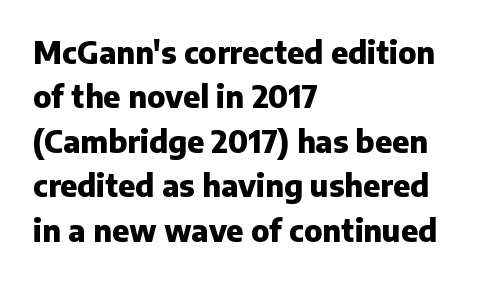
The letters are bold, with thick, heavy strokes. The passage is arranged the way most books set body copy — flush left. No extra tracking has been applied to these lines. This is sans-serif lettering, the kind often seen on screens and signage.
